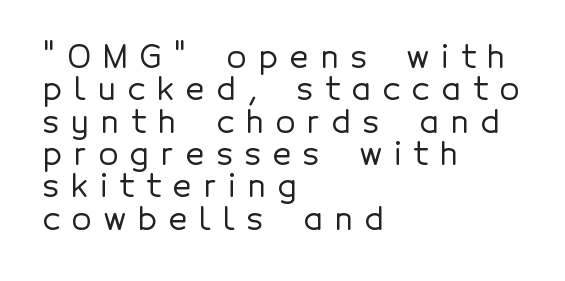
{"serif": "no", "italic": "no", "width": "normal", "x_height": "medium", "monospaced": "no", "underline": "no", "align": "left", "line_spacing": "tight", "line_spacing_ratio": 1.01, "letter_spacing": "wide", "letter_spacing_em": 0.38, "glyph_px": 32}
